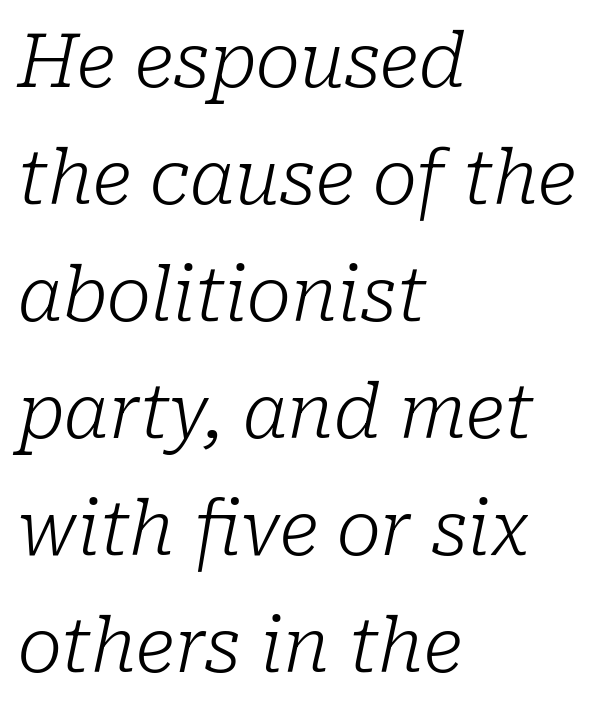
This rendering features lettering with no underline. The vertical gap from one line to the next is medium. What kind of face is this? One with serifs. Look at the tracking — it's just the regular setting, nothing added. Nothing heavy about these letters — not bold at all. This sample has the flowing, uneven cadence of proportional lettering.
